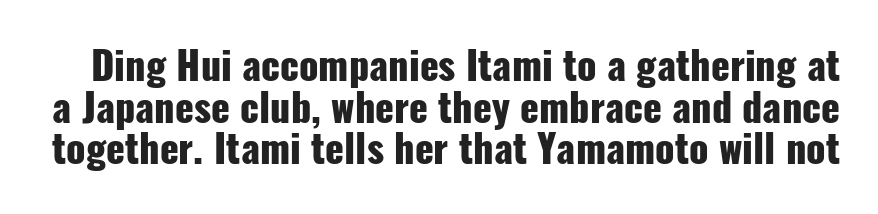
Q: Is the text bold? A: Yes.
Q: Is the text italic (slanted)? A: No, it is upright.
Q: Is the typeface a serif or a sans-serif typeface? A: Sans-serif.
Q: Is the text underlined? A: No.
Q: Is the spacing between letters normal or unusually wide? A: Normal.
Q: Is the spacing between lines tight, normal or loose? A: Tight.
Q: Width (condensed, normal, or wide)? A: Condensed.
Q: Stroke contrast? A: Low.
Q: x-height? A: Medium.
Q: Monospaced? A: No.
